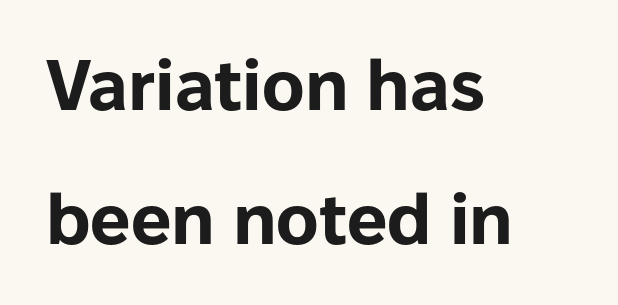
{"serif": "no", "italic": "no", "bold": "yes", "weight": "bold", "width": "normal", "stroke_contrast": "low", "x_height": "medium", "monospaced": "no", "underline": "no", "align": "left", "line_spacing_ratio": 1.89, "letter_spacing": "normal", "letter_spacing_em": 0.0, "glyph_px": 71}
